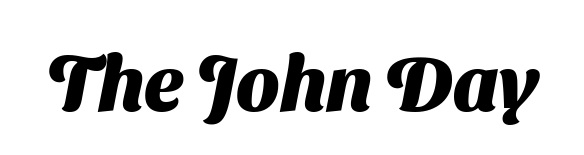
The words here are not underlined. Glyph-to-glyph distance matches everyday printed text. Is this a sans? Yes — the strokes have no serifs. Its strokes are broad and dark, the hallmark of bold type. Here the designer chose a conventional face with non-uniform glyph widths.
